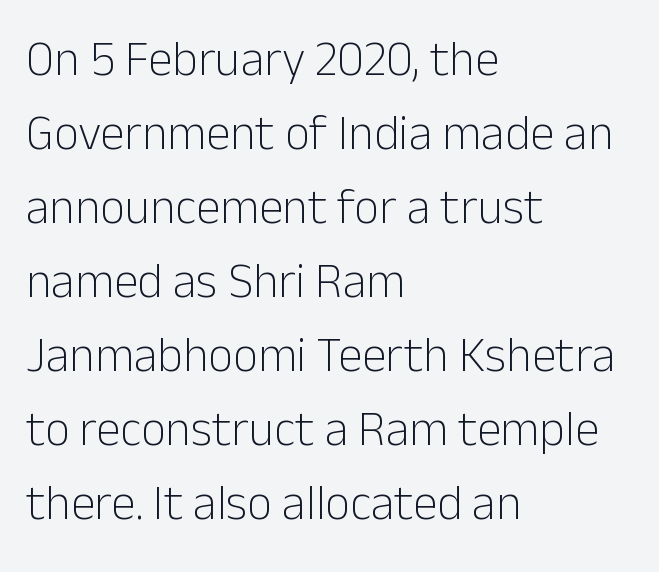
{"serif": "no", "italic": "no", "bold": "no", "weight": "light", "width": "normal", "stroke_contrast": "low", "x_height": "medium", "monospaced": "no", "underline": "no", "align": "left", "line_spacing": "normal", "line_spacing_ratio": 1.51, "letter_spacing": "normal", "letter_spacing_em": 0.0, "glyph_px": 49}
